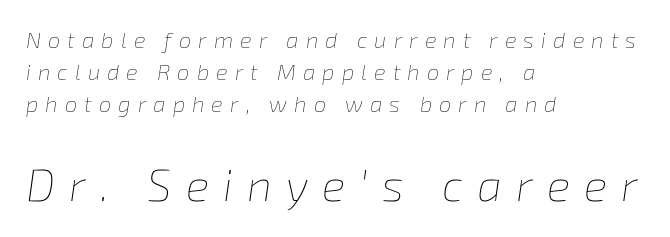
Q: Is the text bold? A: No.
Q: Is the text italic (slanted)? A: Yes, it leans right by about 8 degrees.
Q: Is the text underlined? A: No.
Q: How is the paragraph aligned? A: Left-aligned.
Q: Is the spacing between letters normal or unusually wide? A: Unusually wide.
Q: Is the spacing between lines tight, normal or loose? A: Normal.
Q: Which block of text is set in a larger size, the first (top) or the second (bottom)? A: The second (bottom) one.
Q: Width (condensed, normal, or wide)? A: Normal.
Q: Stroke contrast? A: Low.
Q: x-height? A: Medium.
Q: Monospaced? A: No.
